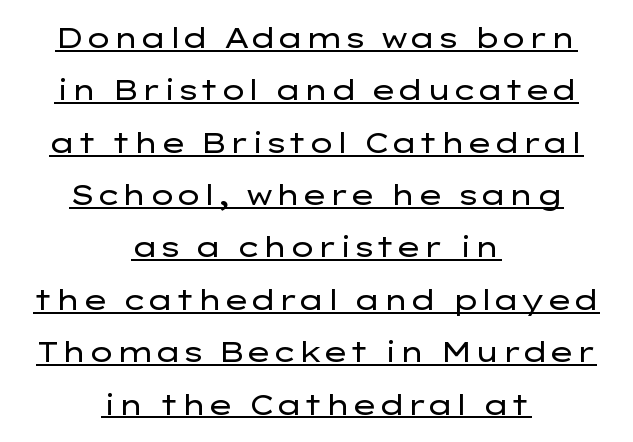
The image shows 28 px regular-weight, wide sans-serif type, upright; set centered, line spacing 1.87x, normal letter spacing, underlined; low stroke contrast and a medium x-height.
